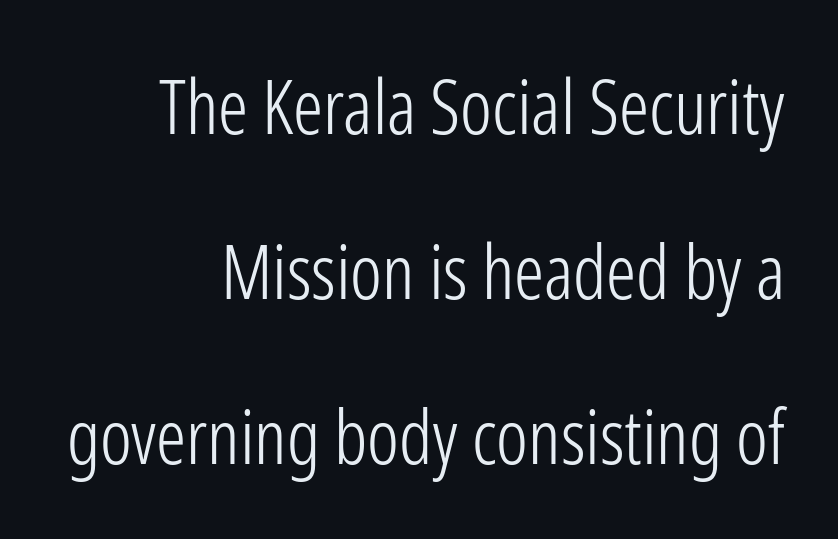
Q: Is the text bold? A: No.
Q: Is the text italic (slanted)? A: No, it is upright.
Q: Is the typeface a serif or a sans-serif typeface? A: Sans-serif.
Q: Is the text underlined? A: No.
Q: How is the paragraph aligned? A: Right-aligned.
Q: Is the spacing between letters normal or unusually wide? A: Normal.
Q: Is the spacing between lines tight, normal or loose? A: Loose.
Q: Width (condensed, normal, or wide)? A: Condensed.
Q: Stroke contrast? A: Low.
Q: x-height? A: Medium.
Q: Monospaced? A: No.
